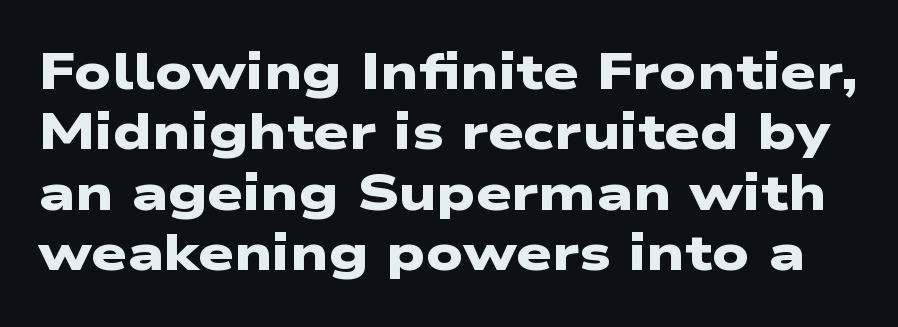
The image shows 50 px heavy, wide sans-serif type; set line spacing 1.21x, normal letter spacing, not underlined; low stroke contrast and a medium x-height.
